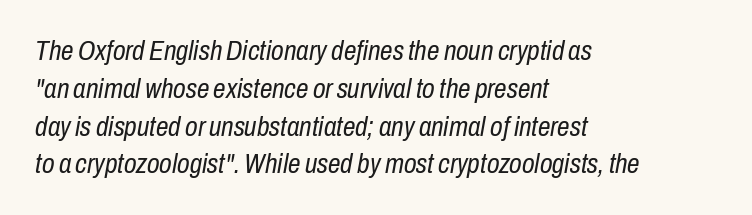
The image shows 28 px regular-weight, condensed type, italic (leaning right); set left-aligned, normal line spacing (1.35x), normal letter spacing, not underlined; low stroke contrast and a medium x-height.
